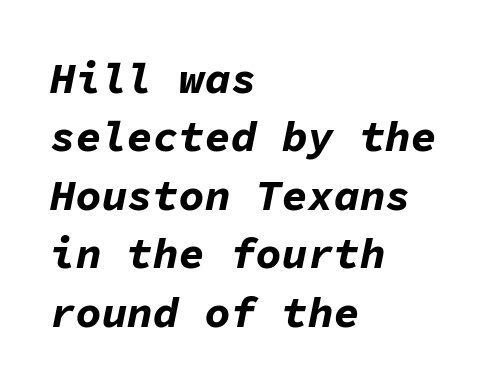
Set as a true bold cut, around the 700 mark. How are the letters spaced? Ordinarily, with no added tracking. Observe the lean: these are italic letterforms. Plain, unruled lines of type. Note the uniform advance width — an 'i' takes as much space as an 'm'.
